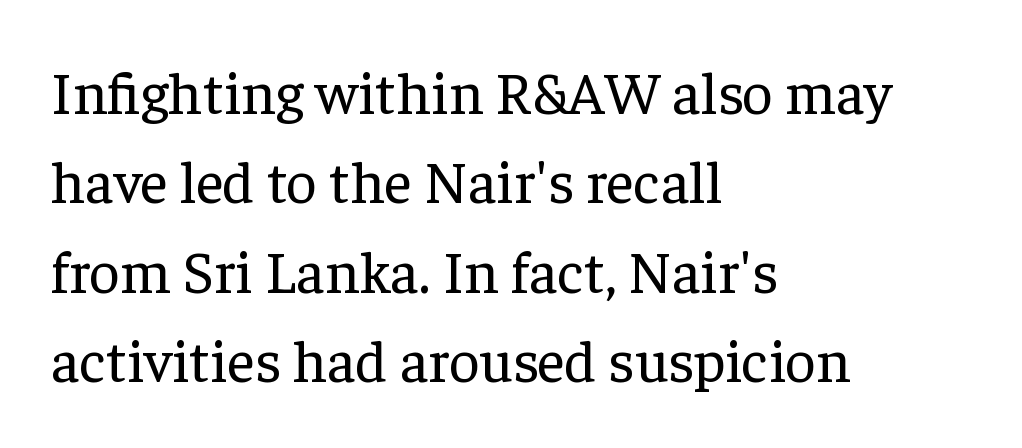
Q: Is the text bold? A: No.
Q: Is the text italic (slanted)? A: No, it is upright.
Q: Is the typeface a serif or a sans-serif typeface? A: Serif.
Q: Is the text underlined? A: No.
Q: How is the paragraph aligned? A: Left-aligned.
Q: Is the spacing between letters normal or unusually wide? A: Normal.
Q: Is the spacing between lines tight, normal or loose? A: Normal.
Q: Width (condensed, normal, or wide)? A: Normal.
Q: Stroke contrast? A: Low.
Q: x-height? A: Medium.
Q: Monospaced? A: No.
